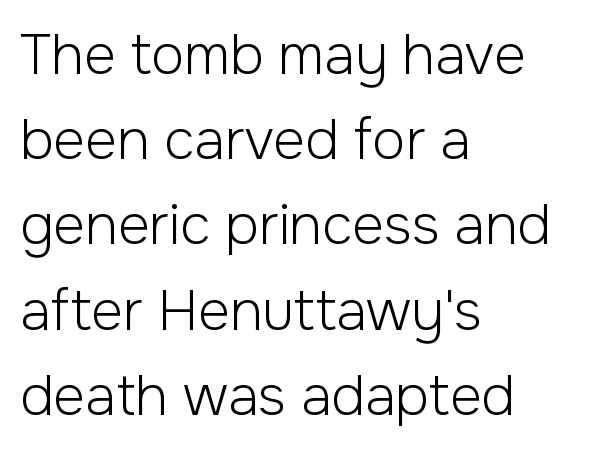
{"serif": "no", "italic": "no", "bold": "no", "weight": "light", "width": "normal", "stroke_contrast": "low", "x_height": "medium", "monospaced": "no", "underline": "no", "align": "left", "line_spacing": "normal", "line_spacing_ratio": 1.55, "letter_spacing": "normal", "letter_spacing_em": 0.0, "glyph_px": 55}
